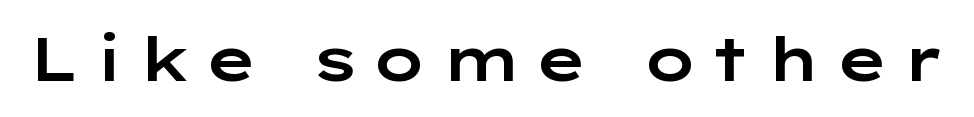
The image shows 61 px wide sans-serif type, upright; set unusually wide letter spacing (+0.21 em), not underlined; low stroke contrast and a medium x-height.
